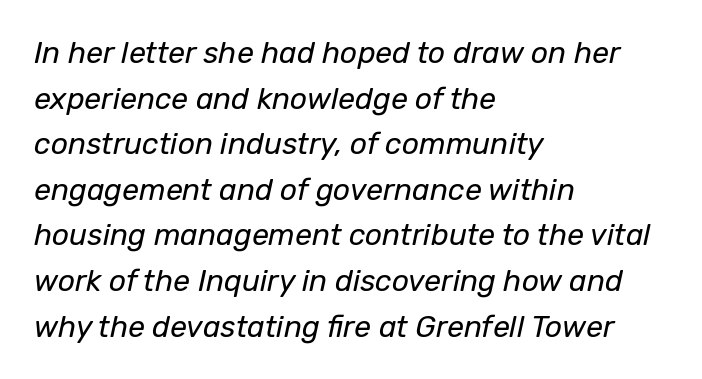
Note the varied advance widths — an 'i' is clearly narrower than an 'm'. Bold? No — there's no thickening of the strokes. Yep, that's italic — everything's leaning. Successive baselines arrive at the customary interval.
